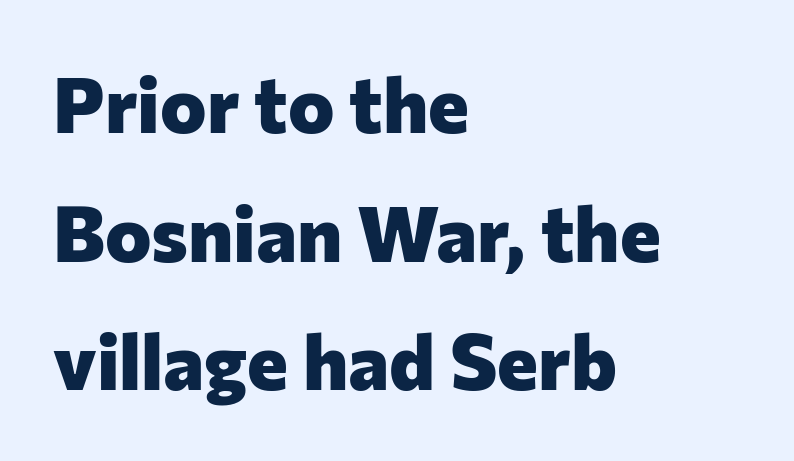
Look at the tracking — it's just the regular setting, nothing added. Thick stems and heavy bowls — unmistakably bold. The strip under each line holds only bare page. The setting favours the left margin, as ordinary paragraphs usually do. The rendering uses natural spacing where letterforms have individual widths.
